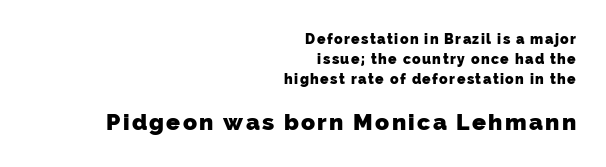
Q: Is the text bold? A: Yes.
Q: Is the text underlined? A: No.
Q: How is the paragraph aligned? A: Right-aligned.
Q: Is the spacing between lines tight, normal or loose? A: Normal.
Q: Which block of text is set in a larger size, the first (top) or the second (bottom)? A: The second (bottom) one.
